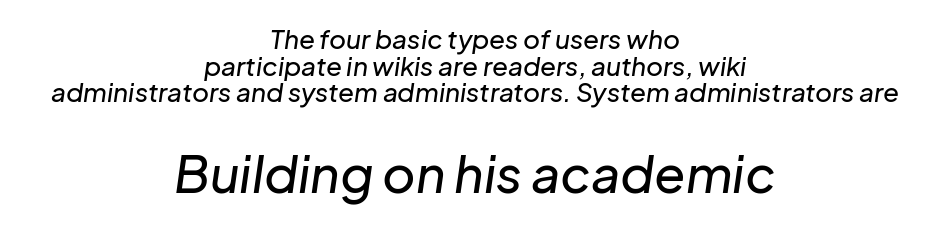
The image shows 51 px text type, italic (leaning right); set centered, tight line spacing (1.02x), normal letter spacing, not underlined; the second (bottom) block is 1.96x larger; low stroke contrast and a medium x-height.
